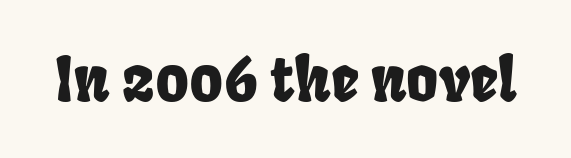
Q: Is the typeface a serif or a sans-serif typeface? A: Sans-serif.
Q: Is the text underlined? A: No.
Q: Is the spacing between letters normal or unusually wide? A: Normal.
Q: Width (condensed, normal, or wide)? A: Condensed.
Q: Stroke contrast? A: Low.
Q: x-height? A: Large.
Q: Monospaced? A: No.
